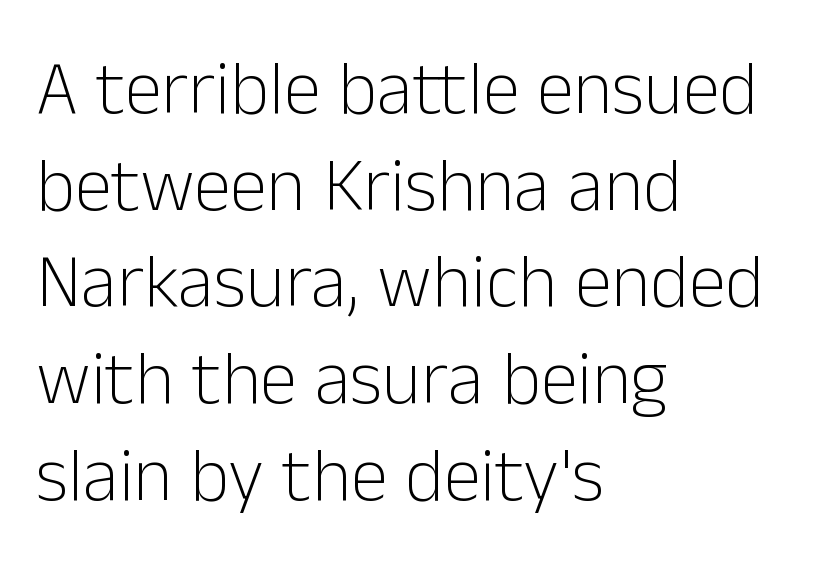
Vertical stems look standard width or narrower in stroke. A student would call this left alignment; a typographer would say flush left, rag right. In terms of leading, this rendering sits right in the middle. Any mark beneath the type? The region is blank. Letterform terminals end flat and unadorned throughout the passage. The face used here is proportionally spaced, like ordinary book or web type.
